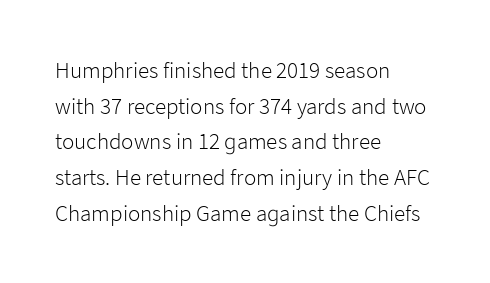
The image shows 23 px text type, upright; set left-aligned, normal line spacing (1.55x), normal letter spacing, not underlined.
